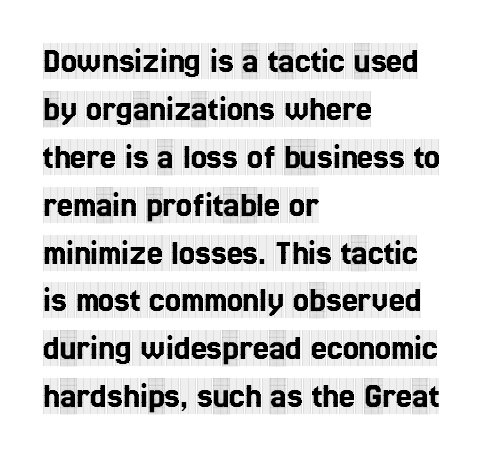
{"serif": "yes", "italic": "no", "width": "condensed", "x_height": "large", "monospaced": "no", "underline": "no", "align": "left", "line_spacing": "normal", "line_spacing_ratio": 1.33, "letter_spacing": "normal", "letter_spacing_em": 0.0, "glyph_px": 36}
